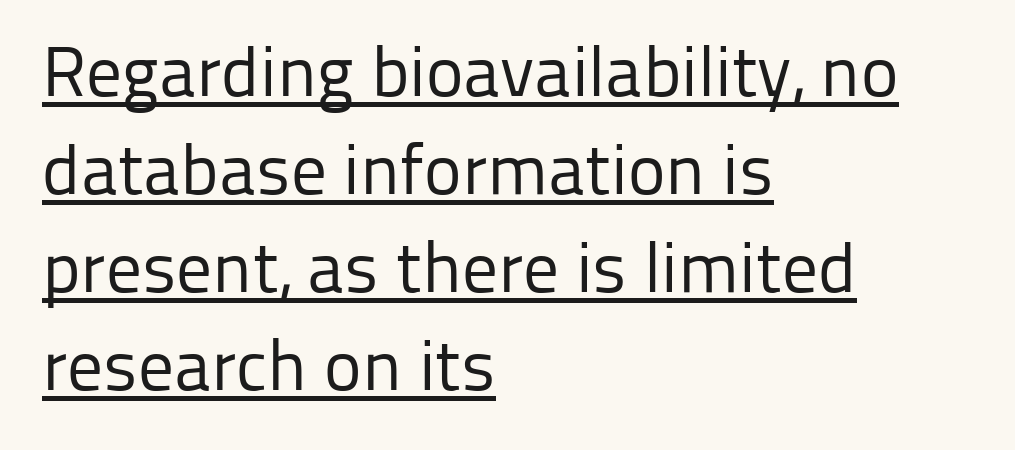
The image shows 71 px regular-weight sans-serif type, upright; set left-aligned, normal line spacing (1.38x), normal letter spacing, underlined; low stroke contrast and a medium x-height.
